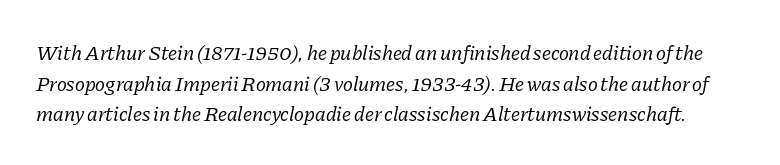
The image shows 21 px text type, italic (leaning right); set normal line spacing (1.46x), normal letter spacing, not underlined.
